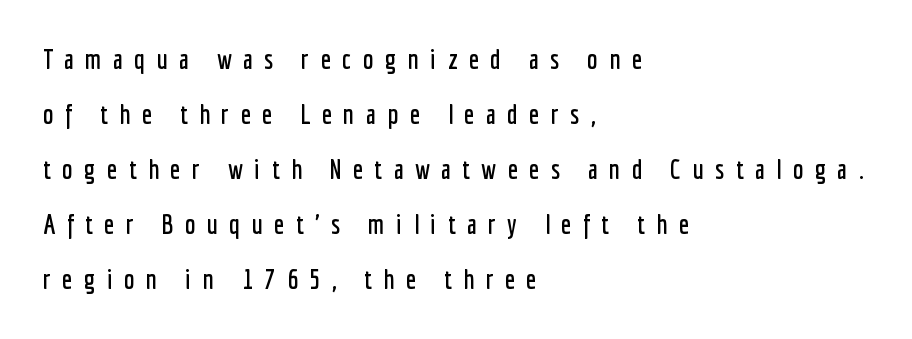
The image shows 27 px text type, upright; set left-aligned, loose line spacing (2.04x), unusually wide letter spacing (+0.42 em), not underlined.
